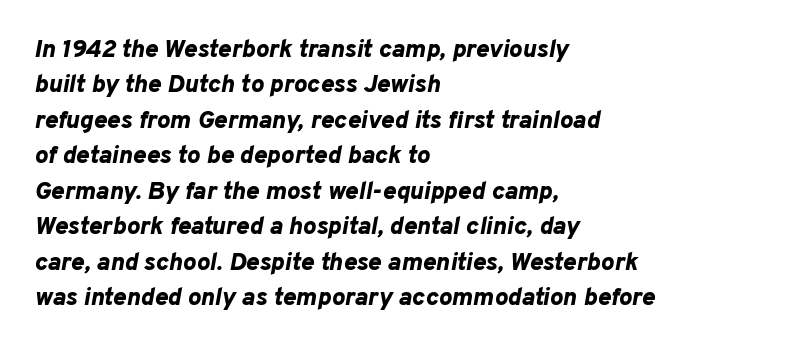
The passage shown leans; its letterforms are oblique. Where is the straight margin? On the left. Regular leading. Descenders are the only things crossing below the line.
